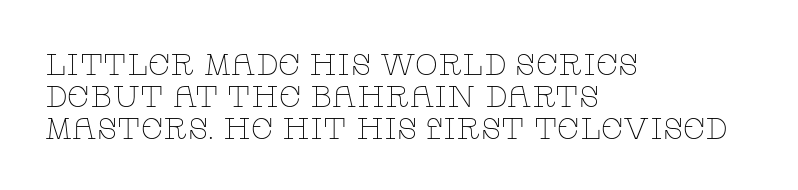
{"serif": "yes", "italic": "no", "bold": "no", "weight": "thin", "width": "wide", "stroke_contrast": "low", "x_height": "large", "monospaced": "no", "underline": "no", "align": "left", "line_spacing": "tight", "line_spacing_ratio": 1.06, "letter_spacing": "normal", "letter_spacing_em": 0.0, "glyph_px": 30}
